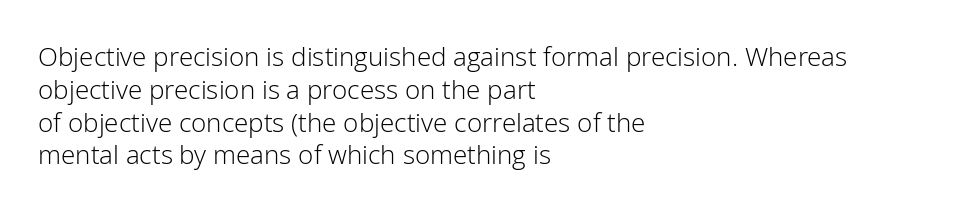
{"italic": "no", "bold": "no", "underline": "no", "align": "left", "line_spacing": "normal", "line_spacing_ratio": 1.26, "letter_spacing": "normal", "letter_spacing_em": 0.0, "glyph_px": 26}
